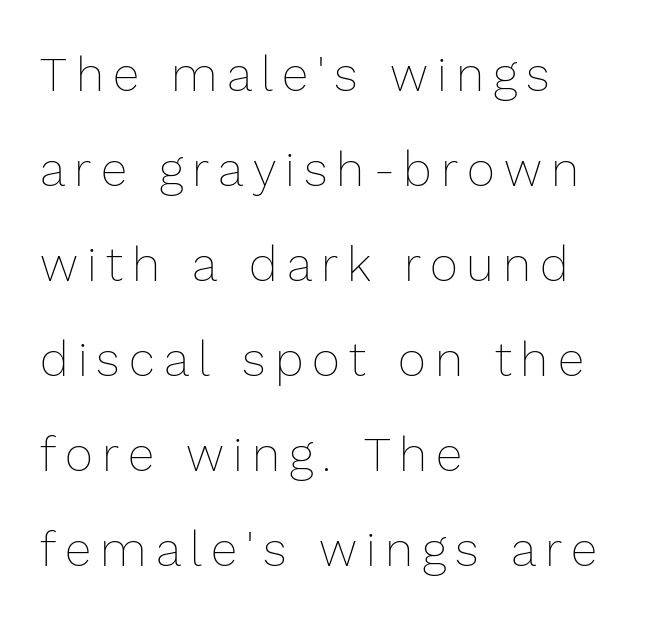
Q: Is the text bold? A: No.
Q: Is the text italic (slanted)? A: No, it is upright.
Q: Is the text underlined? A: No.
Q: How is the paragraph aligned? A: Left-aligned.
Q: Is the spacing between lines tight, normal or loose? A: Loose.
Q: Width (condensed, normal, or wide)? A: Normal.
Q: Stroke contrast? A: Low.
Q: x-height? A: Medium.
Q: Monospaced? A: No.
